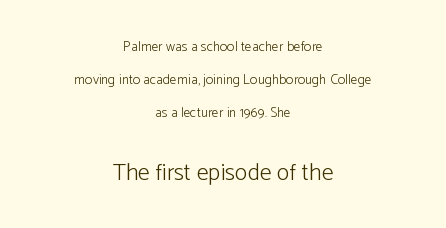
These lines stack symmetrically, like a column narrowing and widening about its center. Descender tails drop into unmarked territory. A typesetter would call this leading open, well beyond the default. Style check: upright.
